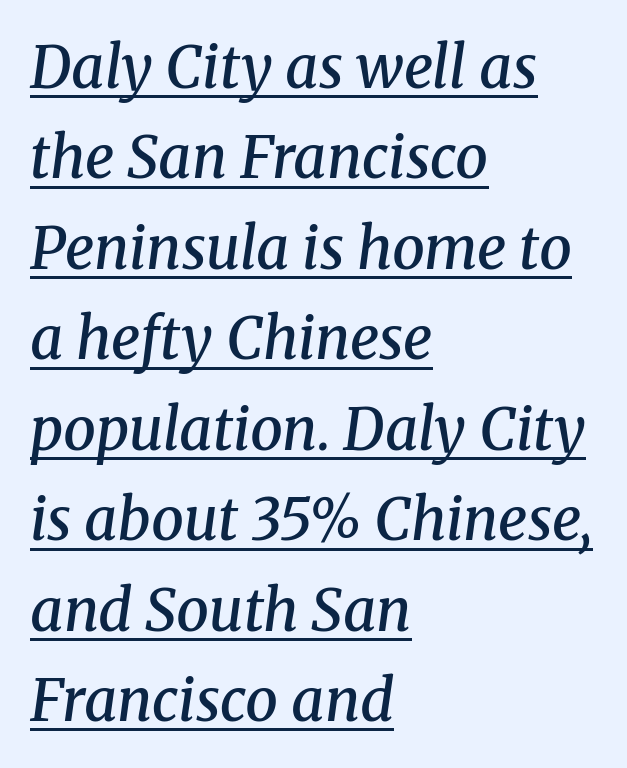
{"serif": "yes", "italic": "yes", "lean": "right", "slant_degrees": 8, "bold": "semi", "weight": "semibold", "width": "normal", "stroke_contrast": "medium", "x_height": "medium", "monospaced": "no", "underline": "yes", "align": "left", "line_spacing": "normal", "line_spacing_ratio": 1.56, "letter_spacing": "normal", "letter_spacing_em": 0.0, "glyph_px": 58}
